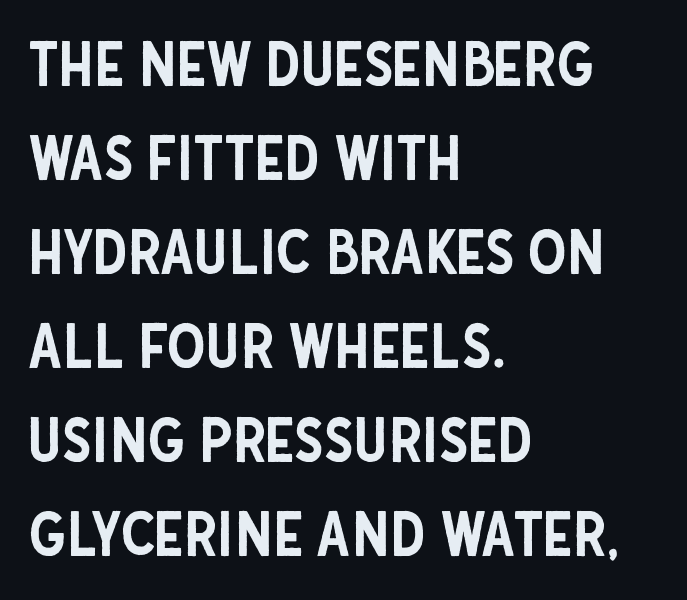
Q: Is the text italic (slanted)? A: No, it is upright.
Q: Is the typeface a serif or a sans-serif typeface? A: Sans-serif.
Q: Is the text underlined? A: No.
Q: How is the paragraph aligned? A: Left-aligned.
Q: Is the spacing between letters normal or unusually wide? A: Normal.
Q: Is the spacing between lines tight, normal or loose? A: Normal.
Q: Width (condensed, normal, or wide)? A: Condensed.
Q: Stroke contrast? A: Low.
Q: x-height? A: Large.
Q: Monospaced? A: No.
